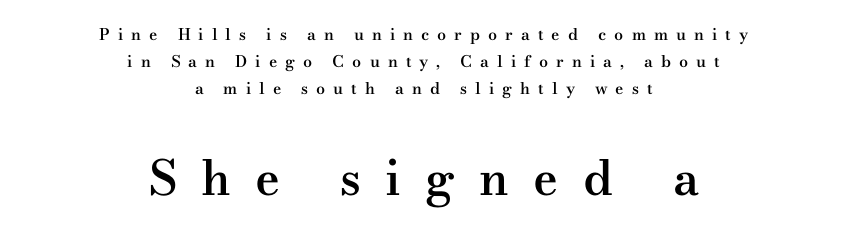
Q: Is the text bold? A: Semi-bold.
Q: Is the text italic (slanted)? A: No, it is upright.
Q: Is the typeface a serif or a sans-serif typeface? A: Serif.
Q: Is the text underlined? A: No.
Q: How is the paragraph aligned? A: Centered.
Q: Is the spacing between letters normal or unusually wide? A: Unusually wide.
Q: Is the spacing between lines tight, normal or loose? A: Normal.
Q: Which block of text is set in a larger size, the first (top) or the second (bottom)? A: The second (bottom) one.
Q: Width (condensed, normal, or wide)? A: Wide.
Q: Stroke contrast? A: Medium.
Q: x-height? A: Small.
Q: Monospaced? A: No.
